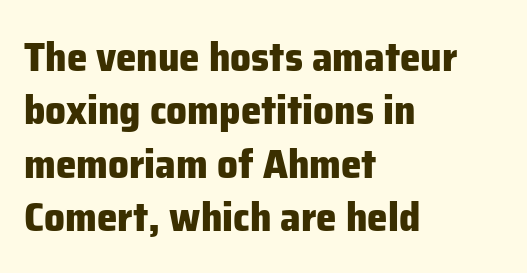
The image shows 41 px heavy sans-serif type, upright; set left-aligned, normal line spacing (1.3x), normal letter spacing, not underlined; low stroke contrast and a medium x-height.
